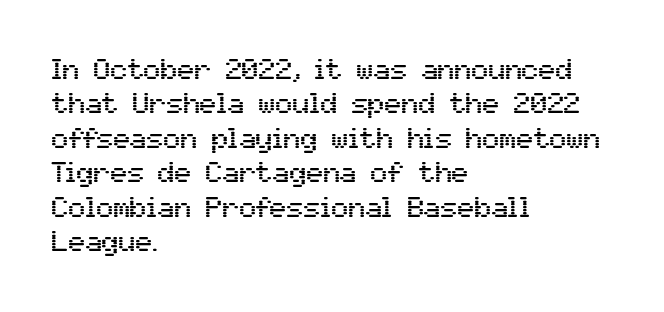
Q: Is the text italic (slanted)? A: No, it is upright.
Q: Is the typeface a serif or a sans-serif typeface? A: Sans-serif.
Q: Is the text underlined? A: No.
Q: How is the paragraph aligned? A: Left-aligned.
Q: Is the spacing between letters normal or unusually wide? A: Normal.
Q: Width (condensed, normal, or wide)? A: Normal.
Q: Stroke contrast? A: Medium.
Q: x-height? A: Medium.
Q: Monospaced? A: No.
